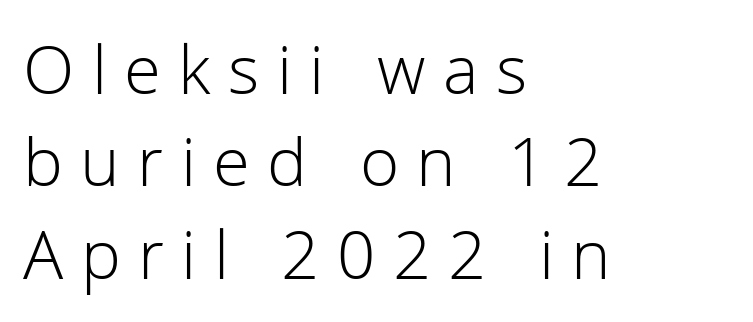
No letter is thick-stroked: the sample isn't bold. These lines are rendered in a variable-pitch font. Every stem runs plumb, perpendicular to the baseline. The type family on display is of the sans-serif kind.
